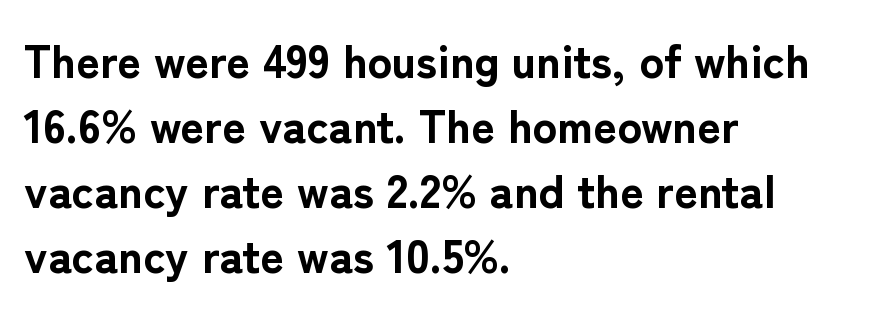
{"serif": "no", "italic": "no", "bold": "yes", "weight": "bold", "width": "normal", "stroke_contrast": "low", "x_height": "medium", "monospaced": "no", "underline": "no", "align": "left", "line_spacing": "normal", "line_spacing_ratio": 1.41, "letter_spacing": "normal", "letter_spacing_em": 0.0, "glyph_px": 46}
